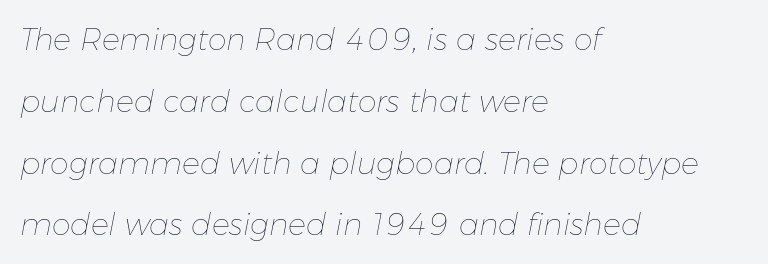
The image shows 30 px thin type, italic (leaning right); set left-aligned, loose line spacing (2.06x), normal letter spacing, not underlined; low stroke contrast and a medium x-height.
